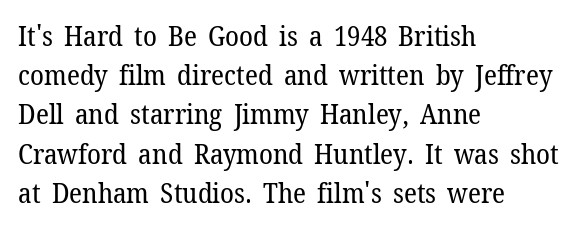
{"serif": "yes", "italic": "no", "bold": "no", "weight": "regular", "width": "normal", "stroke_contrast": "low", "x_height": "medium", "monospaced": "no", "underline": "no", "align": "left", "line_spacing": "normal", "line_spacing_ratio": 1.4, "letter_spacing": "normal", "letter_spacing_em": 0.0, "glyph_px": 28}
